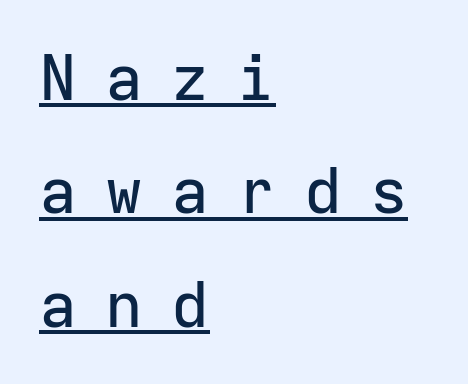
Q: Is the text italic (slanted)? A: No, it is upright.
Q: Is the typeface a serif or a sans-serif typeface? A: Sans-serif.
Q: Is the text underlined? A: Yes.
Q: How is the paragraph aligned? A: Left-aligned.
Q: Is the spacing between letters normal or unusually wide? A: Unusually wide.
Q: Width (condensed, normal, or wide)? A: Normal.
Q: Stroke contrast? A: Low.
Q: x-height? A: Medium.
Q: Monospaced? A: Yes.
